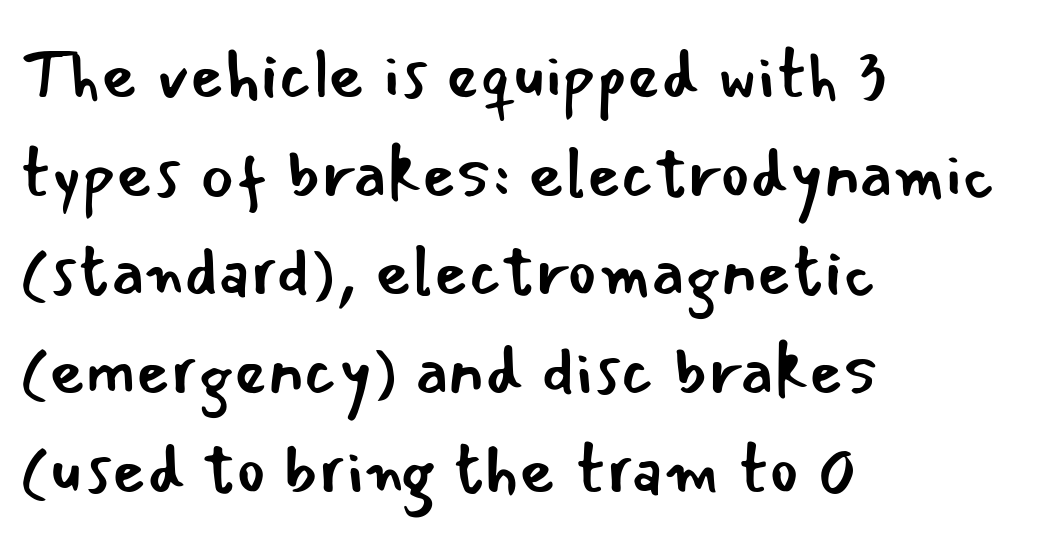
Q: Is the text bold? A: No.
Q: Is the text italic (slanted)? A: No, it is upright.
Q: Is the typeface a serif or a sans-serif typeface? A: Sans-serif.
Q: Is the text underlined? A: No.
Q: How is the paragraph aligned? A: Left-aligned.
Q: Is the spacing between letters normal or unusually wide? A: Normal.
Q: Is the spacing between lines tight, normal or loose? A: Normal.
Q: Width (condensed, normal, or wide)? A: Normal.
Q: Stroke contrast? A: Low.
Q: x-height? A: Small.
Q: Monospaced? A: No.
